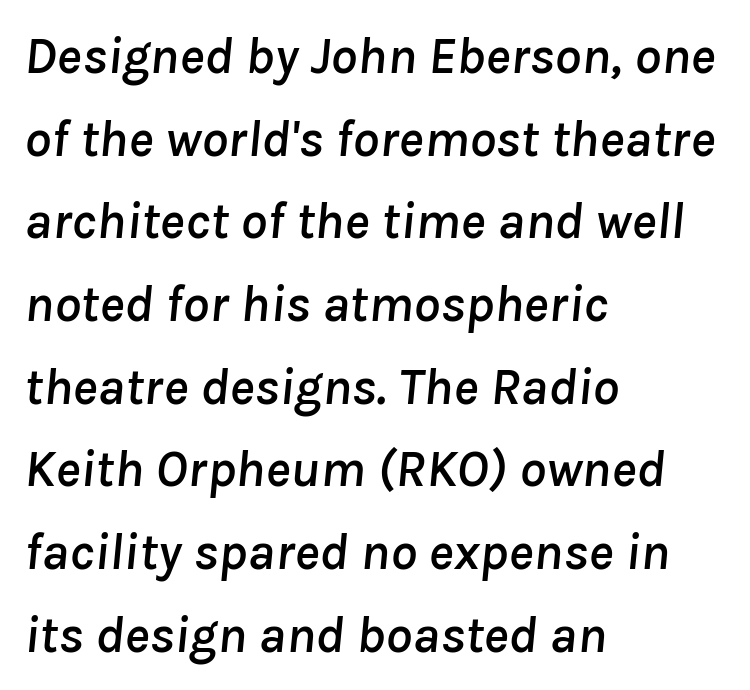
Q: Is the text italic (slanted)? A: Yes, it leans right by about 8 degrees.
Q: Is the text underlined? A: No.
Q: How is the paragraph aligned? A: Left-aligned.
Q: Is the spacing between letters normal or unusually wide? A: Normal.
Q: Is the spacing between lines tight, normal or loose? A: Normal.
Q: Width (condensed, normal, or wide)? A: Normal.
Q: Stroke contrast? A: Low.
Q: x-height? A: Medium.
Q: Monospaced? A: No.
